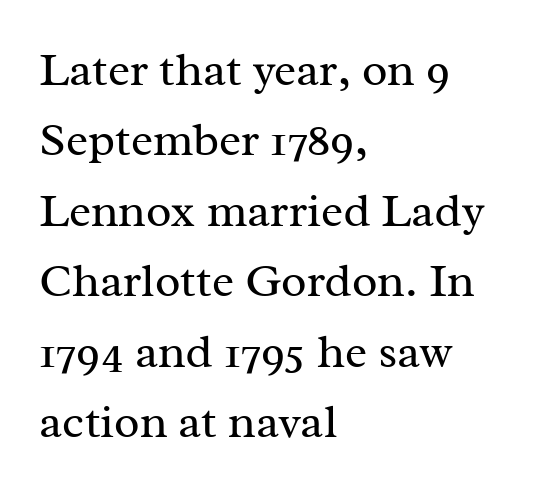
The image shows 47 px regular-weight serif type, upright; set left-aligned, normal line spacing (1.5x), normal letter spacing, not underlined; medium stroke contrast and a medium x-height.
